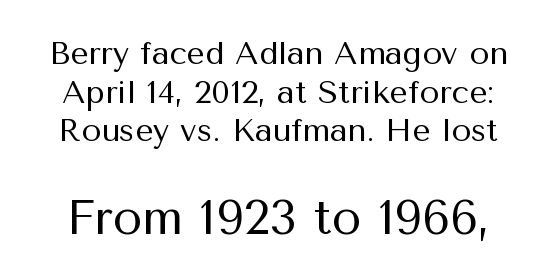
Q: Is the text bold? A: No.
Q: Is the text italic (slanted)? A: No, it is upright.
Q: Is the typeface a serif or a sans-serif typeface? A: Sans-serif.
Q: Is the text underlined? A: No.
Q: Is the spacing between letters normal or unusually wide? A: Normal.
Q: Which block of text is set in a larger size, the first (top) or the second (bottom)? A: The second (bottom) one.
Q: Width (condensed, normal, or wide)? A: Normal.
Q: Stroke contrast? A: Medium.
Q: x-height? A: Medium.
Q: Monospaced? A: No.
